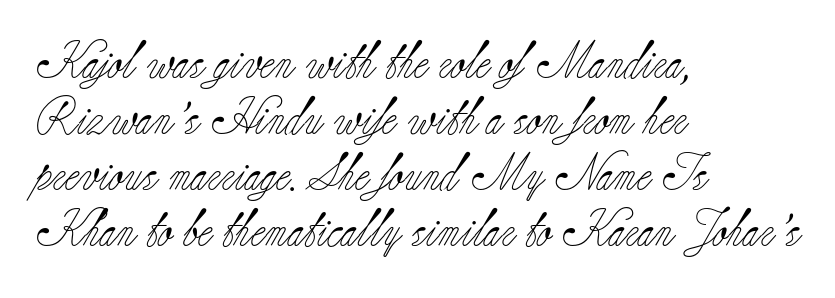
{"serif": "yes", "bold": "no", "weight": "light", "width": "normal", "stroke_contrast": "low", "x_height": "small", "monospaced": "no", "underline": "no", "align": "left", "line_spacing": "normal", "line_spacing_ratio": 1.51, "letter_spacing": "normal", "letter_spacing_em": 0.0, "glyph_px": 37}
